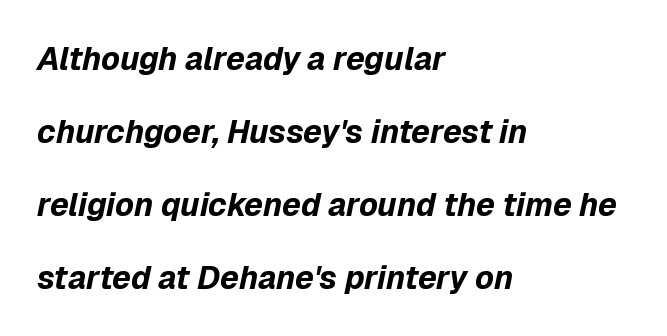
{"italic": "yes", "lean": "right", "slant_degrees": 12, "bold": "yes", "weight": "bold", "width": "normal", "stroke_contrast": "low", "x_height": "medium", "monospaced": "no", "underline": "no", "align": "left", "line_spacing": "loose", "line_spacing_ratio": 2.28, "letter_spacing": "normal", "letter_spacing_em": 0.0, "glyph_px": 32}
